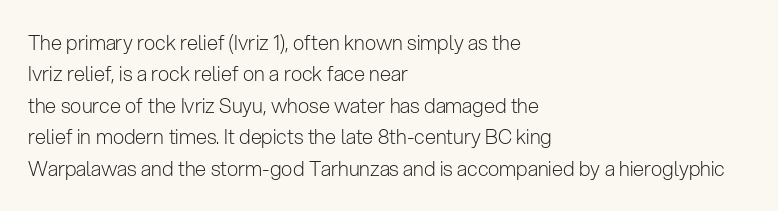
{"italic": "no", "bold": "no", "underline": "no", "align": "left", "line_spacing": "normal", "line_spacing_ratio": 1.57, "letter_spacing": "normal", "letter_spacing_em": 0.0, "glyph_px": 20}
